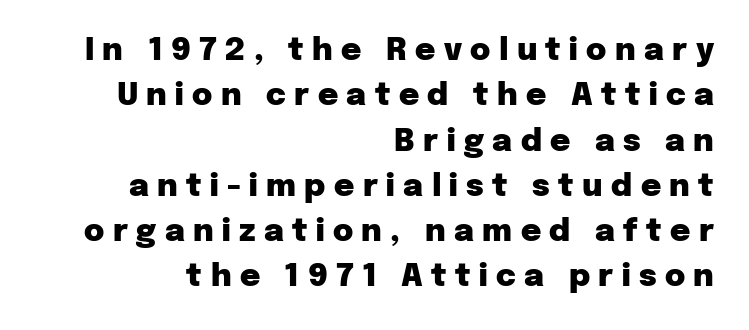
The passage shown is emphatically bold. The strip under each line holds only bare page. How would I describe the line gaps? Plain and ordinary. Looks like regular typesetting: each glyph gets only the width it needs. The horizontal fit of the characters is loose and conspicuously gappy.
